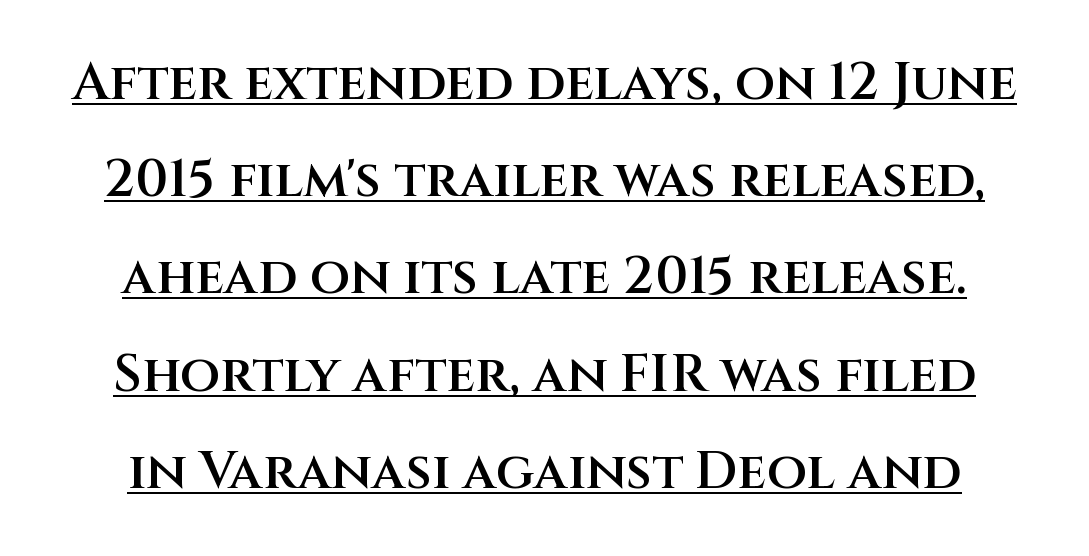
Q: Is the text bold? A: Semi-bold.
Q: Is the text italic (slanted)? A: No, it is upright.
Q: Is the typeface a serif or a sans-serif typeface? A: Sans-serif.
Q: Is the text underlined? A: Yes.
Q: Is the spacing between letters normal or unusually wide? A: Normal.
Q: Width (condensed, normal, or wide)? A: Normal.
Q: Stroke contrast? A: Medium.
Q: x-height? A: Large.
Q: Monospaced? A: No.
